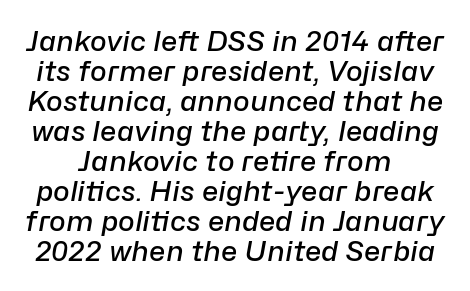
Q: Is the text bold? A: Semi-bold.
Q: Is the text italic (slanted)? A: Yes, it leans right by about 10 degrees.
Q: Is the text underlined? A: No.
Q: Is the spacing between letters normal or unusually wide? A: Normal.
Q: Is the spacing between lines tight, normal or loose? A: Tight.
Q: Width (condensed, normal, or wide)? A: Normal.
Q: Stroke contrast? A: Low.
Q: x-height? A: Medium.
Q: Monospaced? A: No.
